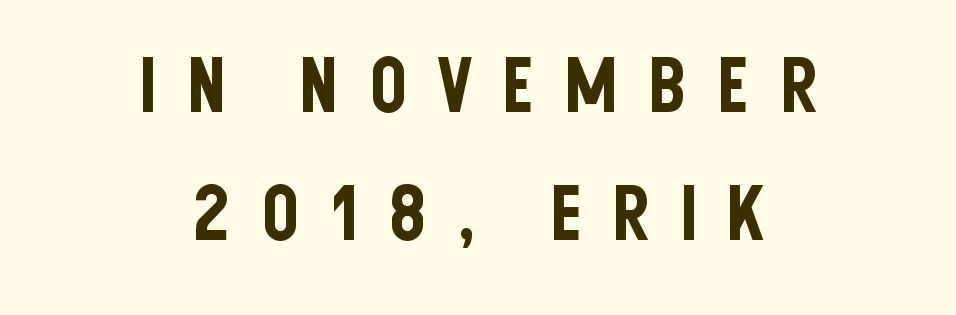
Q: Is the text italic (slanted)? A: No, it is upright.
Q: Is the typeface a serif or a sans-serif typeface? A: Sans-serif.
Q: Is the text underlined? A: No.
Q: How is the paragraph aligned? A: Centered.
Q: Is the spacing between letters normal or unusually wide? A: Unusually wide.
Q: Is the spacing between lines tight, normal or loose? A: Normal.
Q: Width (condensed, normal, or wide)? A: Condensed.
Q: Stroke contrast? A: Low.
Q: x-height? A: Large.
Q: Monospaced? A: No.
